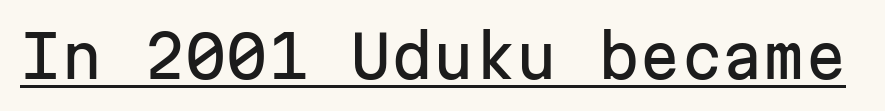
Underline: present. The letters carry no serifs — their stems end cleanly without finishing strokes. The face used here is rendered with its standard letterfit. Do the letters lean? They stand straight.
